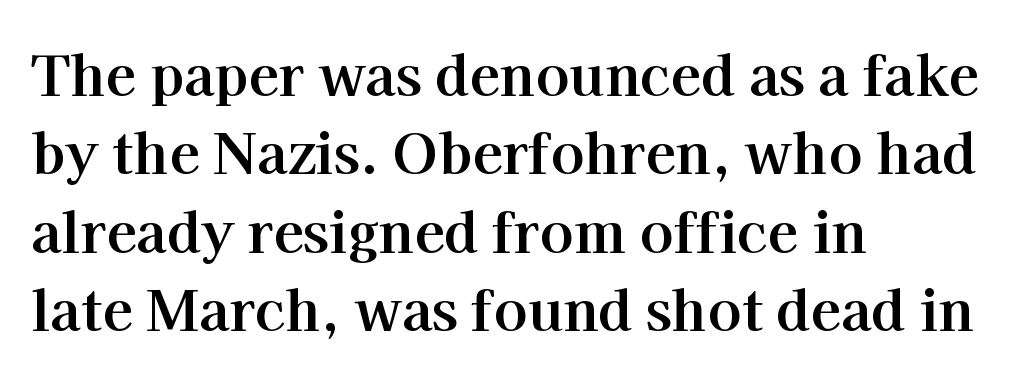
The image shows 56 px bold serif type, upright; set left-aligned, normal line spacing (1.4x), normal letter spacing, not underlined; high stroke contrast and a medium x-height.
